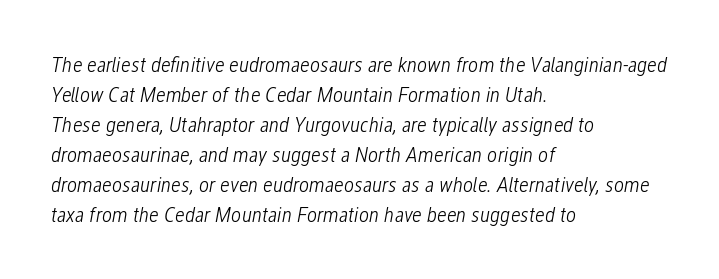
Teacher's note: observe the even left margin — that is flush-left alignment. It's the slanting kind of type. A normal amount of white space separates one row of letters from the next. The rendering keeps characters at their native spacing.
